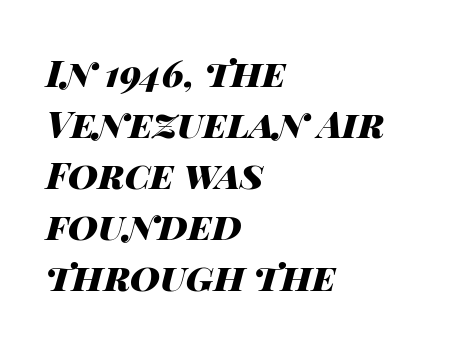
The image shows 37 px heavy, wide type, italic (leaning right); set left-aligned, normal line spacing (1.38x), normal letter spacing, not underlined; high stroke contrast and a large x-height.
